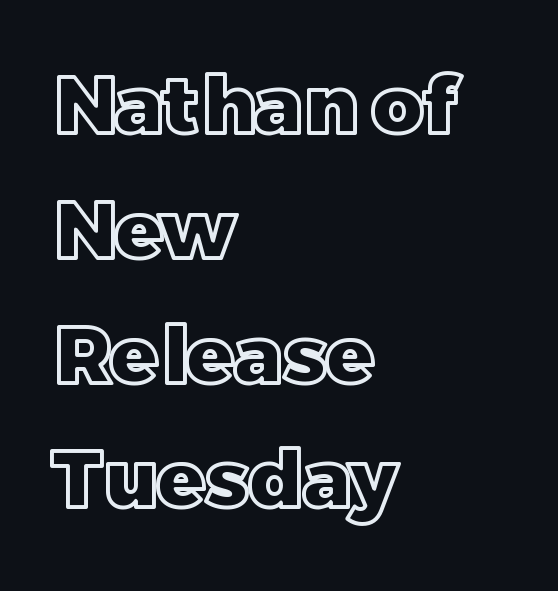
Type without underlining. Alignment: flush left. Posture: straight, roman, zero tilt. Observe the ordinary spacing: letters are neighbours, not strangers. Leading: standard. The passage shown is typed in a proportional face where columns would drift.
